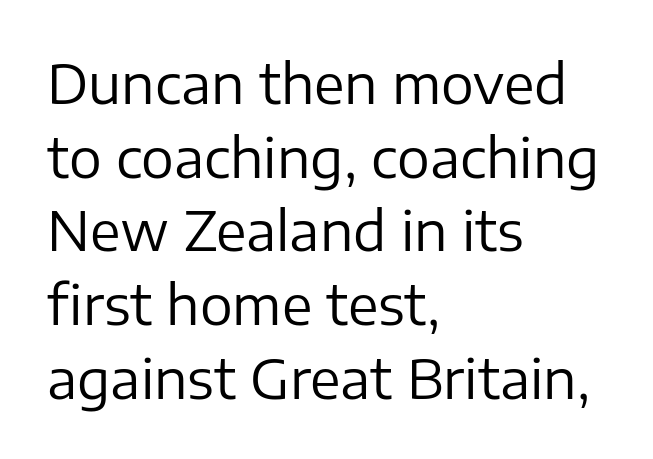
The image shows 55 px regular-weight sans-serif type, upright; set left-aligned, normal line spacing (1.34x), normal letter spacing, not underlined; low stroke contrast and a medium x-height.
